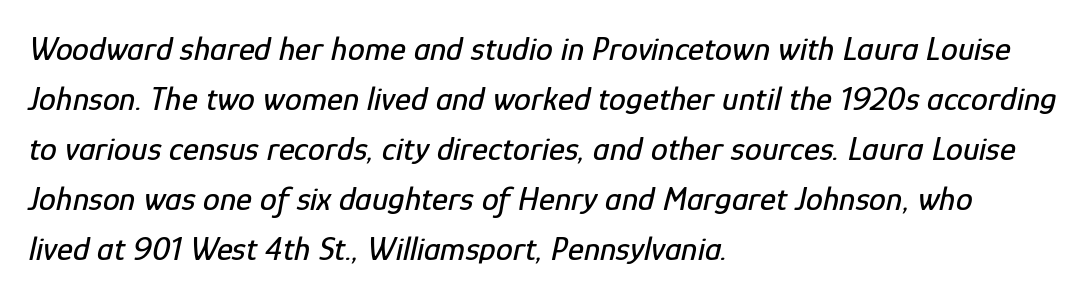
Q: Is the text italic (slanted)? A: Yes, it leans right by about 12 degrees.
Q: Is the text underlined? A: No.
Q: How is the paragraph aligned? A: Left-aligned.
Q: Is the spacing between letters normal or unusually wide? A: Normal.
Q: Is the spacing between lines tight, normal or loose? A: Normal.
Q: Width (condensed, normal, or wide)? A: Condensed.
Q: Stroke contrast? A: Low.
Q: x-height? A: Medium.
Q: Monospaced? A: No.
